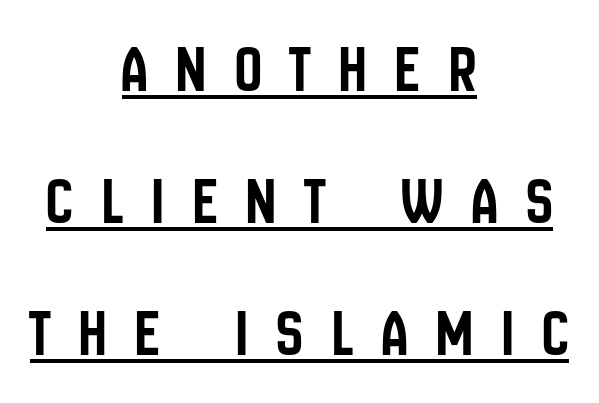
The compositor balanced each line on the midline. The letters carry no serifs — their stems end cleanly without finishing strokes. The line texture is sparse and dotted thanks to wide tracking. Each line of the rendering has a horizontal stroke beneath the glyphs. The lettering stays uniformly vertical, giving the passage a roman look.
